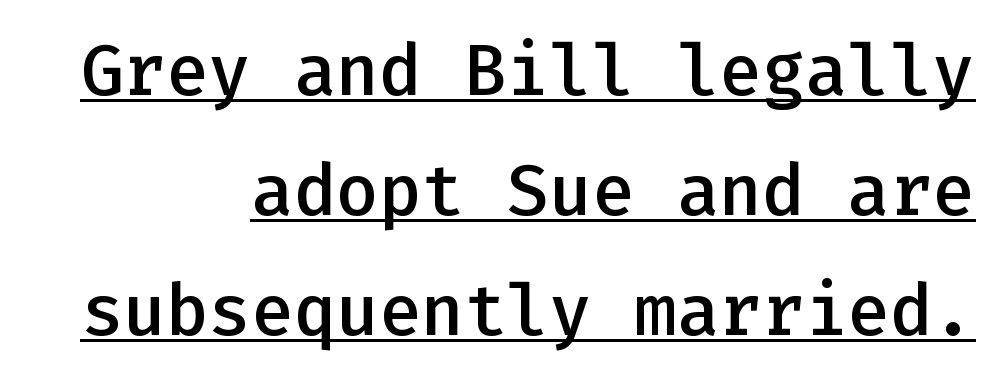
{"serif": "no", "italic": "no", "bold": "semi", "weight": "semibold", "width": "normal", "stroke_contrast": "low", "x_height": "medium", "monospaced": "yes", "underline": "yes", "align": "right", "line_spacing": "normal", "line_spacing_ratio": 1.69, "letter_spacing": "normal", "letter_spacing_em": 0.0, "glyph_px": 71}
